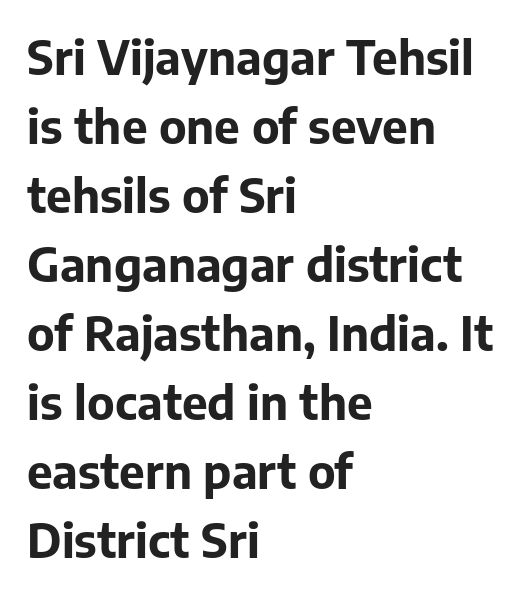
{"serif": "no", "italic": "no", "bold": "yes", "weight": "bold", "width": "normal", "stroke_contrast": "low", "x_height": "medium", "monospaced": "no", "underline": "no", "align": "left", "line_spacing": "normal", "line_spacing_ratio": 1.5, "letter_spacing": "normal", "letter_spacing_em": 0.0, "glyph_px": 46}
